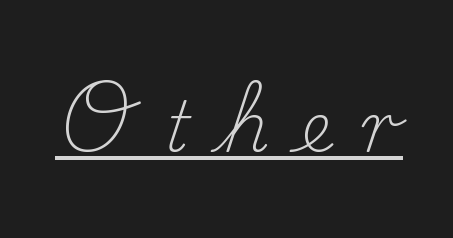
Examine the stroke ends and you'll spot serifs. Think of a printed novel: that variable character pitch is what you see here. You can see a thin bar hugging the bottom of the glyphs. Weight: in the light-to-regular range. The rendering inserts visible extra space after every character.
